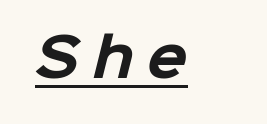
Q: Is the text bold? A: Yes.
Q: Is the typeface a serif or a sans-serif typeface? A: Sans-serif.
Q: Is the text underlined? A: Yes.
Q: Is the spacing between letters normal or unusually wide? A: Unusually wide.
Q: Width (condensed, normal, or wide)? A: Normal.
Q: Stroke contrast? A: Low.
Q: x-height? A: Medium.
Q: Monospaced? A: No.
